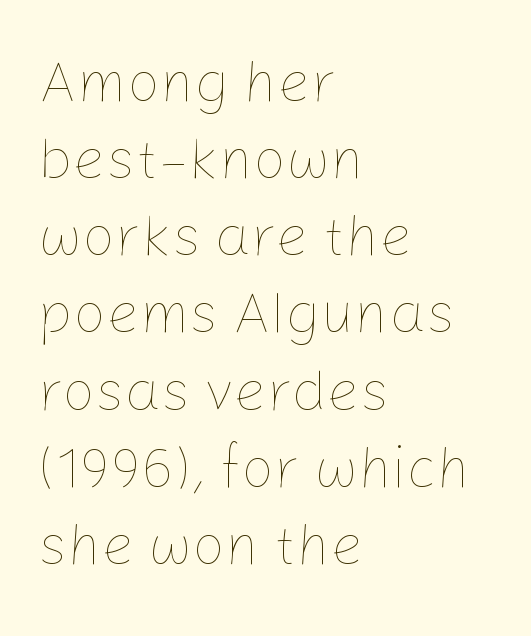
Q: Is the text bold? A: No.
Q: Is the text italic (slanted)? A: No, it is upright.
Q: Is the text underlined? A: No.
Q: How is the paragraph aligned? A: Left-aligned.
Q: Is the spacing between letters normal or unusually wide? A: Normal.
Q: Is the spacing between lines tight, normal or loose? A: Normal.
Q: Width (condensed, normal, or wide)? A: Normal.
Q: Stroke contrast? A: Low.
Q: x-height? A: Medium.
Q: Monospaced? A: No.
